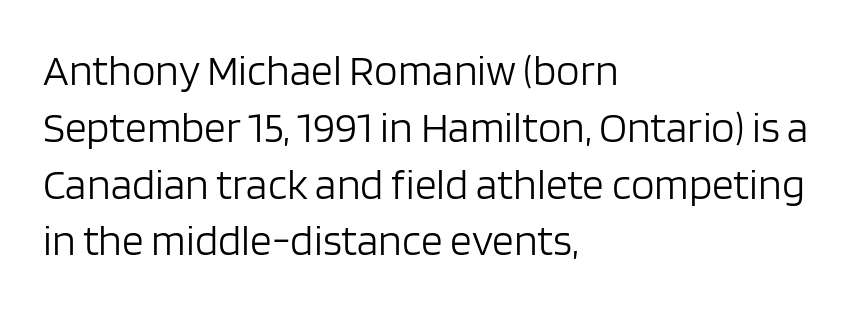
{"serif": "no", "italic": "no", "bold": "no", "weight": "light", "width": "normal", "stroke_contrast": "low", "x_height": "large", "monospaced": "no", "underline": "no", "align": "left", "line_spacing": "normal", "line_spacing_ratio": 1.32, "letter_spacing": "normal", "letter_spacing_em": 0.0, "glyph_px": 43}
